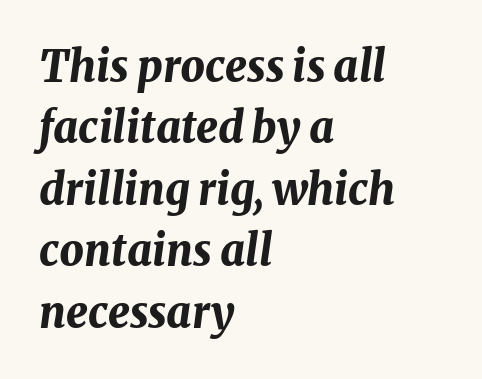
The image shows 43 px bold type, italic (leaning right); set left-aligned, normal line spacing (1.43x), normal letter spacing, not underlined; medium stroke contrast and a medium x-height.
